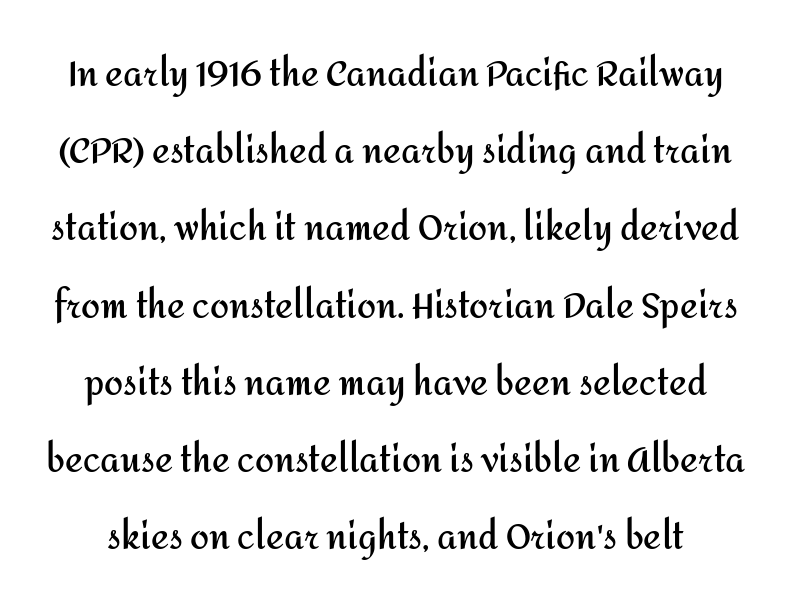
The image shows 34 px semibold sans-serif type, upright; set loose line spacing (2.27x), normal letter spacing, not underlined; medium stroke contrast and a medium x-height.
